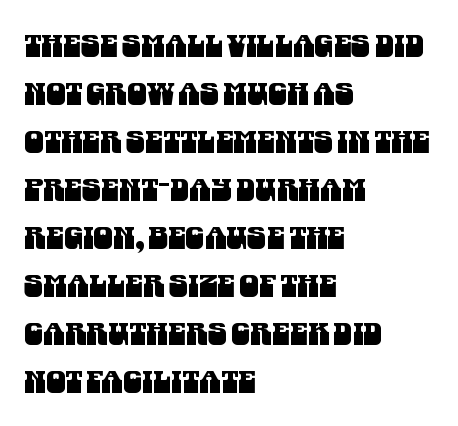
The passage is arranged the way most books set body copy — flush left. Stroke terminals: plain, sans-serif. Short note: letters normally spaced. The rows are spaced the way most documents space them.
